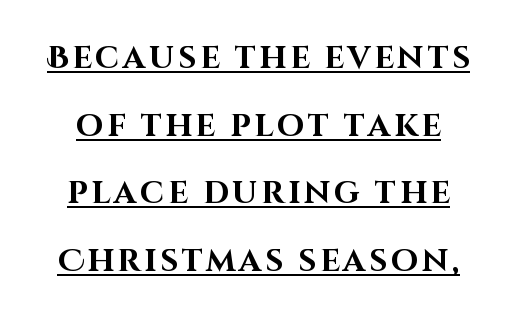
Q: Is the text bold? A: Yes.
Q: Is the text italic (slanted)? A: No, it is upright.
Q: Is the typeface a serif or a sans-serif typeface? A: Sans-serif.
Q: Is the text underlined? A: Yes.
Q: Is the spacing between lines tight, normal or loose? A: Loose.
Q: Width (condensed, normal, or wide)? A: Normal.
Q: Stroke contrast? A: High.
Q: x-height? A: Large.
Q: Monospaced? A: No.
